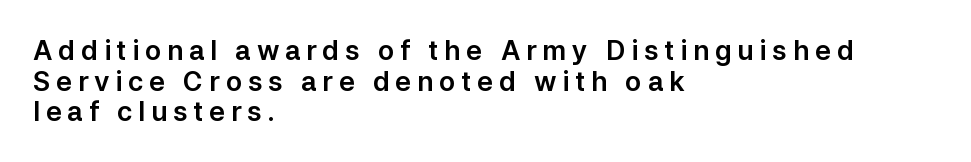
Letter spacing: wide. No word sits above an underline. It's the straight-up-and-down kind of type. Teacher's note: observe the even left margin — that is flush-left alignment. Each new line begins almost immediately beneath the previous one.
